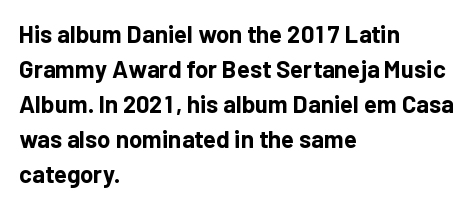
{"italic": "no", "bold": "yes", "underline": "no", "align": "left", "line_spacing": "normal", "line_spacing_ratio": 1.46, "letter_spacing": "normal", "letter_spacing_em": 0.0, "glyph_px": 24}
